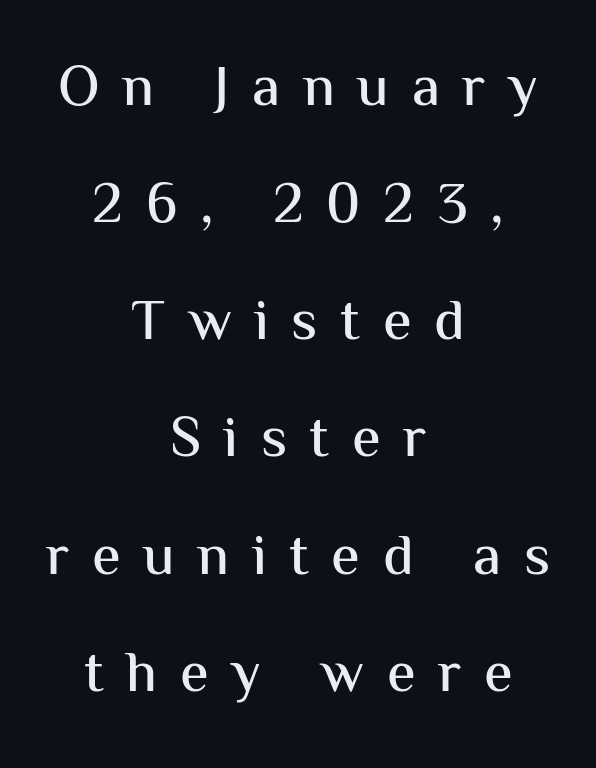
Q: Is the text italic (slanted)? A: No, it is upright.
Q: Is the typeface a serif or a sans-serif typeface? A: Sans-serif.
Q: Is the text underlined? A: No.
Q: How is the paragraph aligned? A: Centered.
Q: Is the spacing between letters normal or unusually wide? A: Unusually wide.
Q: Is the spacing between lines tight, normal or loose? A: Loose.
Q: Width (condensed, normal, or wide)? A: Normal.
Q: Stroke contrast? A: Medium.
Q: x-height? A: Medium.
Q: Monospaced? A: No.
